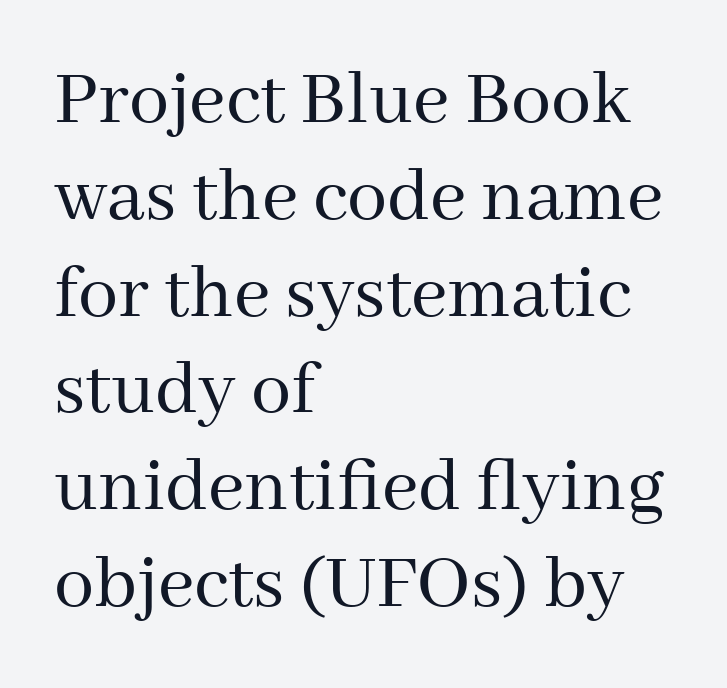
{"serif": "yes", "italic": "no", "bold": "no", "weight": "regular", "width": "normal", "stroke_contrast": "medium", "x_height": "medium", "monospaced": "no", "underline": "no", "align": "left", "line_spacing_ratio": 1.21, "letter_spacing": "normal", "letter_spacing_em": 0.0, "glyph_px": 80}
